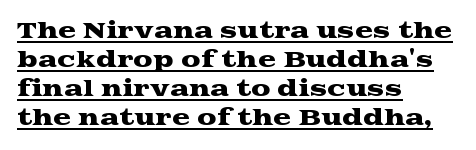
{"italic": "no", "underline": "yes", "align": "left", "line_spacing": "normal", "line_spacing_ratio": 1.32, "letter_spacing": "normal", "letter_spacing_em": 0.0, "glyph_px": 22}
